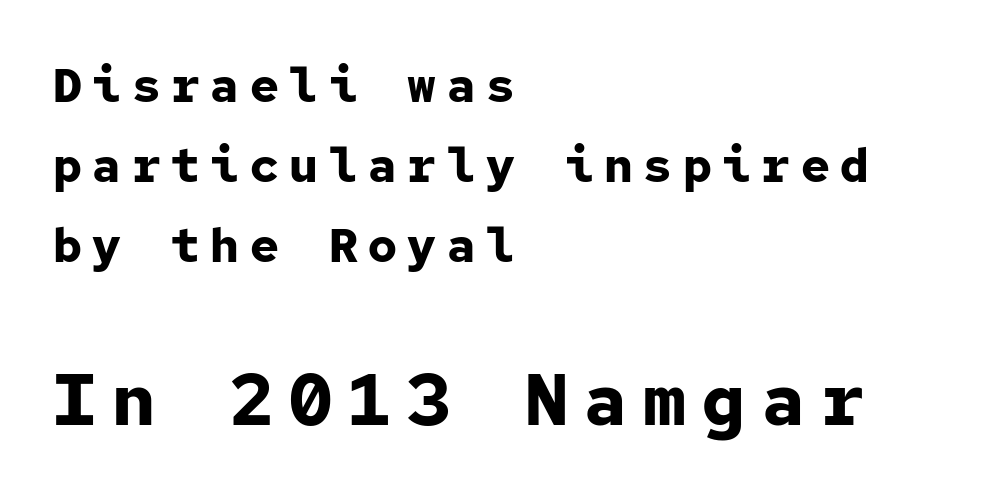
Does extra space separate the letters? Yes, quite a lot of it. Two sizes are in play, and the larger belongs to the second block. Type without underlining. Is the block centered? No — it sits flush against the left margin.
